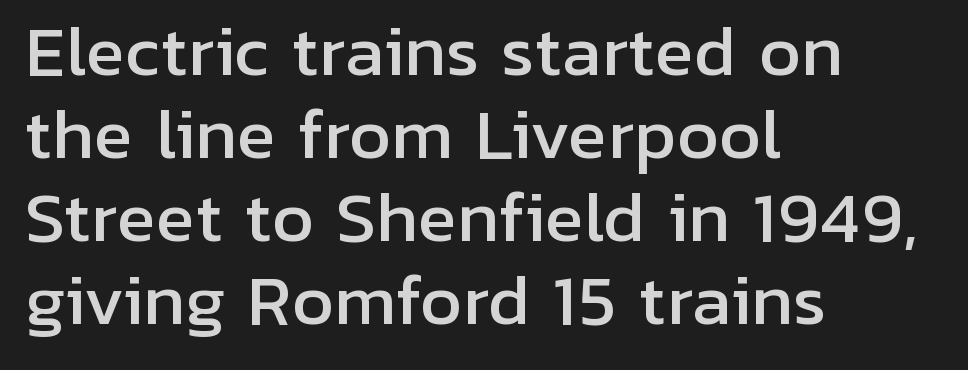
The image shows 66 px sans-serif type, upright; set left-aligned, normal line spacing (1.26x), normal letter spacing, not underlined; low stroke contrast and a medium x-height.
